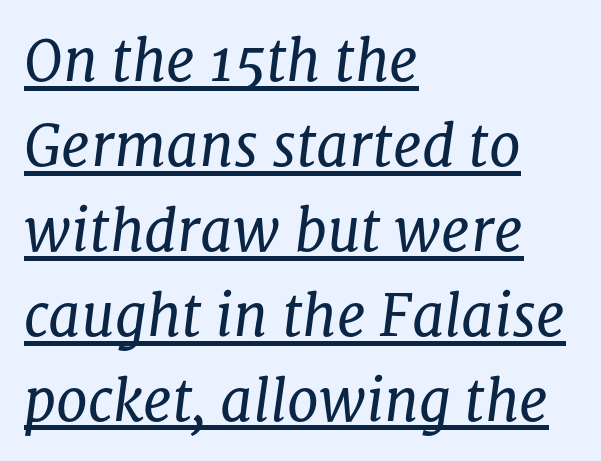
Proportional: the letters do not fall into vertical columns. The paragraph has a hard left edge and a soft right edge. Is the type heavy? It reads as light-to-regular instead. The text carries the slant typical of an italic or oblique font. The type family on display is of the serif kind. A rule runs beneath these lines of type.
